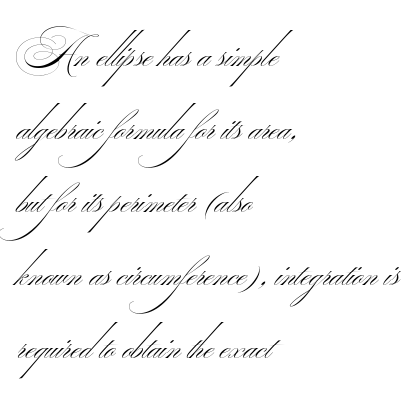
The image shows 42 px thin, wide sans-serif type; set left-aligned, line spacing 1.74x, normal letter spacing, not underlined; medium stroke contrast.
